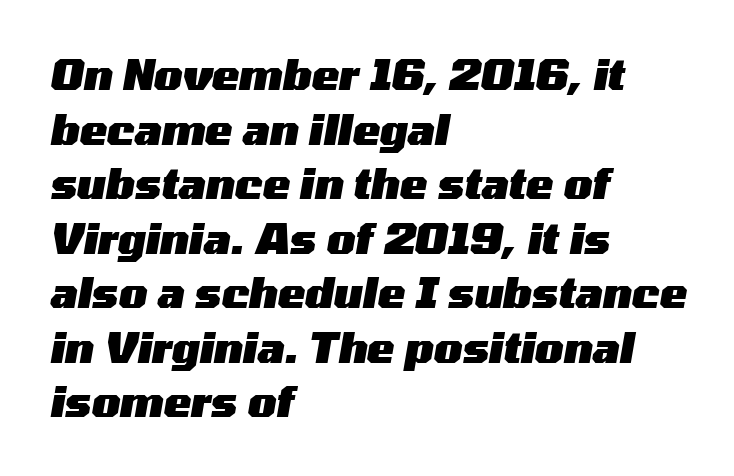
{"italic": "yes", "lean": "right", "slant_degrees": 10, "bold": "yes", "weight": "heavy", "width": "wide", "stroke_contrast": "medium", "x_height": "medium", "monospaced": "no", "underline": "no", "align": "left", "line_spacing": "normal", "line_spacing_ratio": 1.33, "letter_spacing": "normal", "letter_spacing_em": 0.0, "glyph_px": 41}
